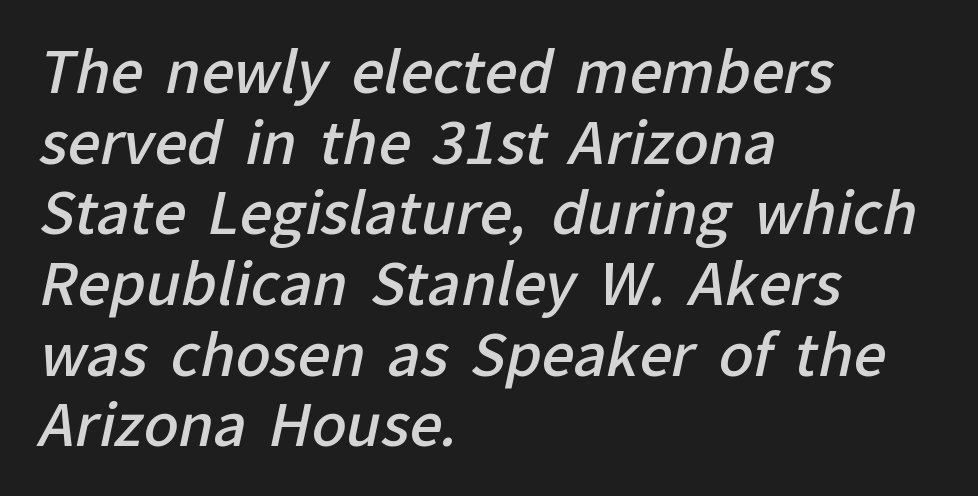
Q: Is the text bold? A: Semi-bold.
Q: Is the typeface a serif or a sans-serif typeface? A: Sans-serif.
Q: Is the text underlined? A: No.
Q: How is the paragraph aligned? A: Left-aligned.
Q: Is the spacing between letters normal or unusually wide? A: Normal.
Q: Width (condensed, normal, or wide)? A: Normal.
Q: Stroke contrast? A: Low.
Q: x-height? A: Medium.
Q: Monospaced? A: No.
